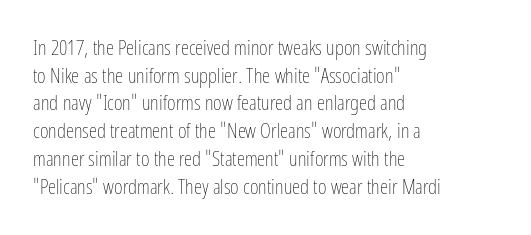
Every stem runs plumb, perpendicular to the baseline. Leftover space on each line is placed entirely after the last word. Check the space under the baseline: it is left empty. This reads as an unemphasized weight, regular at the heaviest. Caption: standard tracking, unaltered.
